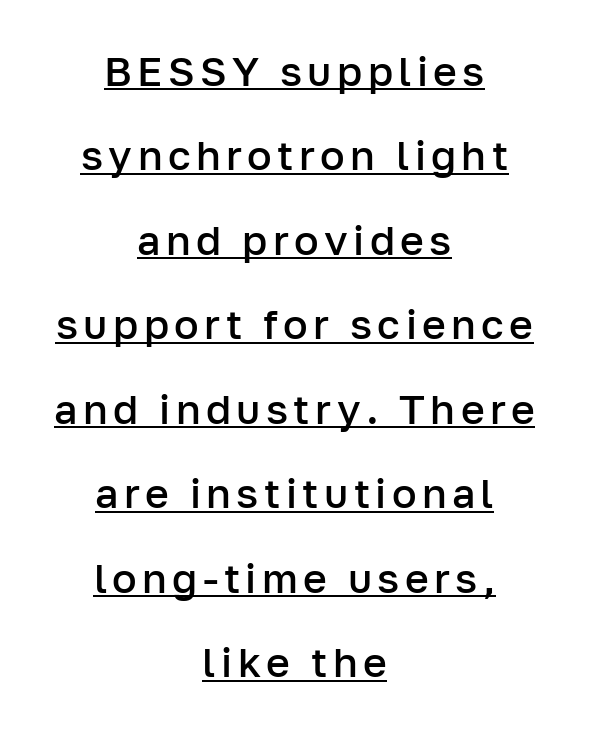
The image shows 41 px semibold sans-serif type, upright; set centered, loose line spacing (2.06x), underlined; low stroke contrast and a medium x-height.
